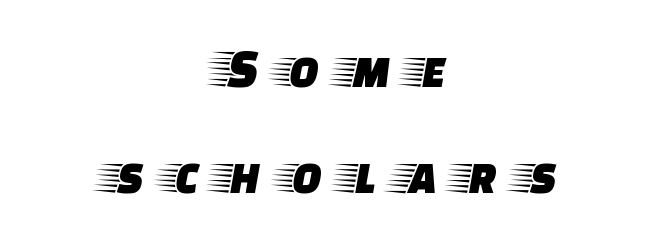
Q: Is the text italic (slanted)? A: Yes.
Q: Is the typeface a serif or a sans-serif typeface? A: Serif.
Q: Is the text underlined? A: No.
Q: How is the paragraph aligned? A: Centered.
Q: Is the spacing between letters normal or unusually wide? A: Unusually wide.
Q: Is the spacing between lines tight, normal or loose? A: Loose.
Q: Width (condensed, normal, or wide)? A: Wide.
Q: Stroke contrast? A: Low.
Q: x-height? A: Large.
Q: Monospaced? A: No.
